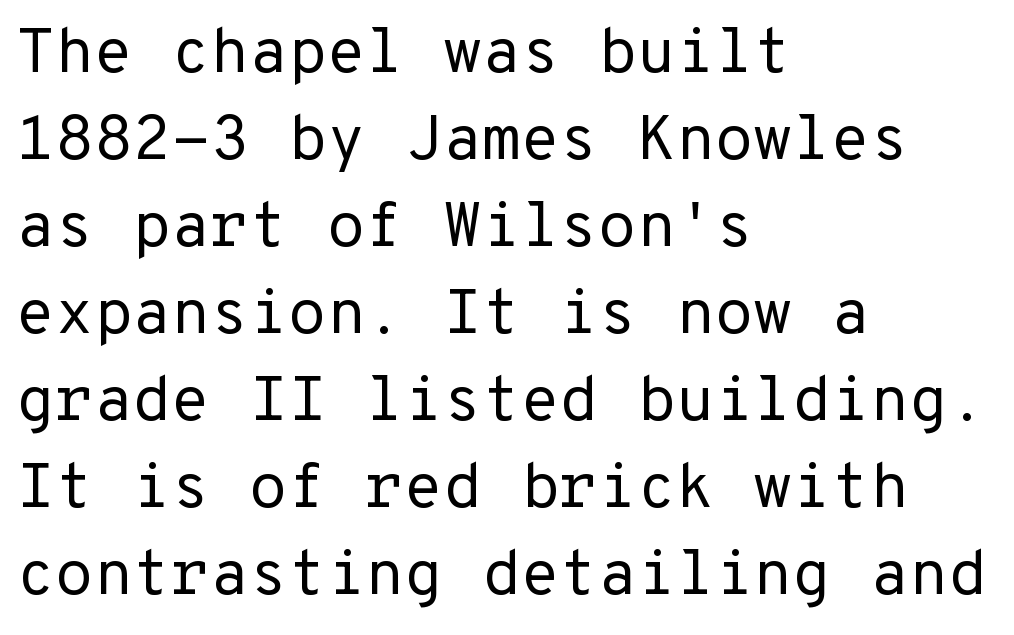
How are the letters spaced? Ordinarily, with no added tracking. Does the leading feel generous? No, just average. Spacing verdict: monospaced, one width for all characters. The foot of each line stays bare and open.
